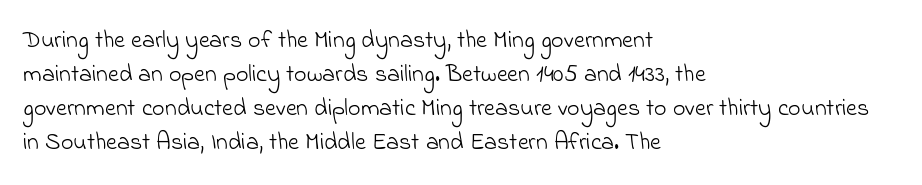
{"bold": "no", "underline": "no", "align": "left", "line_spacing": "normal", "line_spacing_ratio": 1.42, "letter_spacing": "normal", "letter_spacing_em": 0.0, "glyph_px": 24}
